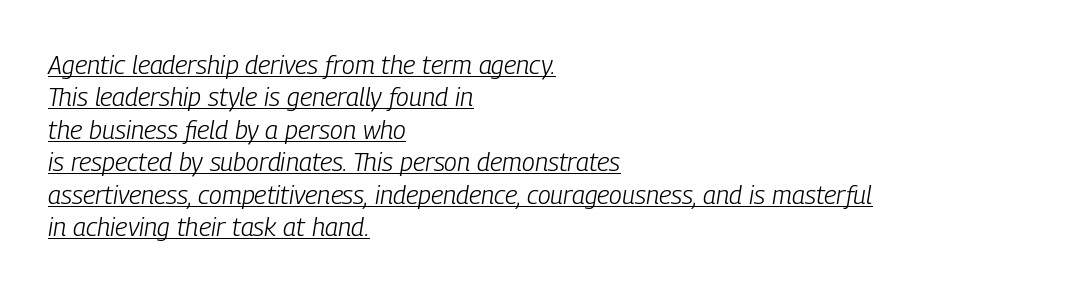
The image shows 26 px text type, italic (leaning right); set left-aligned, normal line spacing (1.25x), normal letter spacing, underlined.
